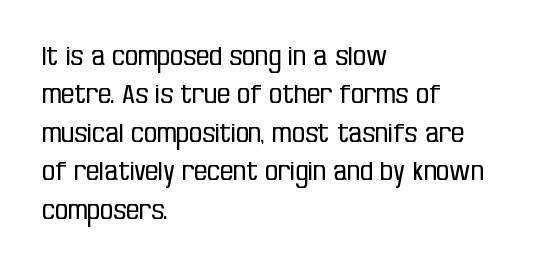
{"italic": "no", "bold": "no", "underline": "no", "align": "left", "line_spacing": "normal", "line_spacing_ratio": 1.48, "letter_spacing": "normal", "letter_spacing_em": 0.0, "glyph_px": 26}
